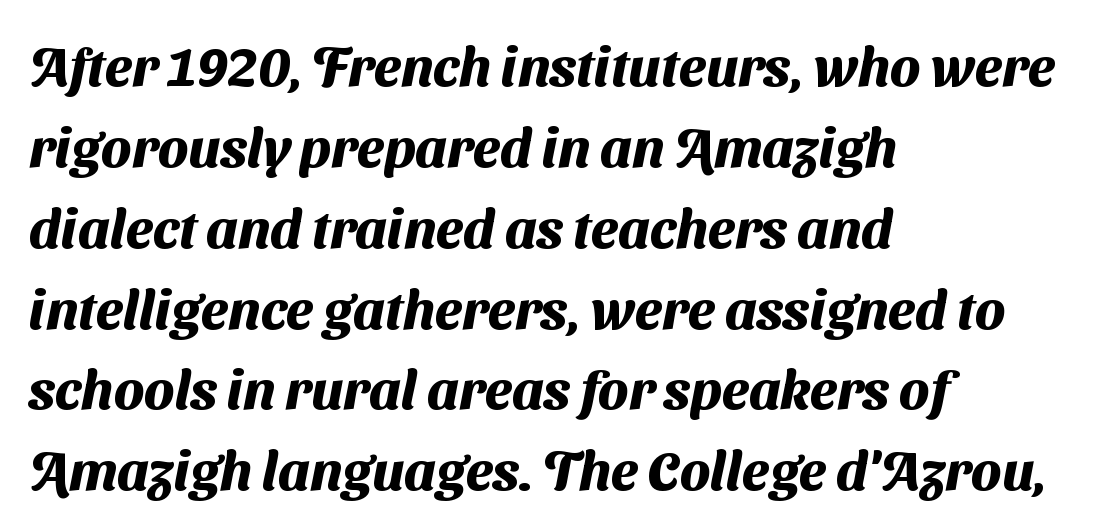
The image shows 55 px heavy sans-serif type; set left-aligned, normal line spacing (1.47x), normal letter spacing, not underlined; medium stroke contrast and a medium x-height.
